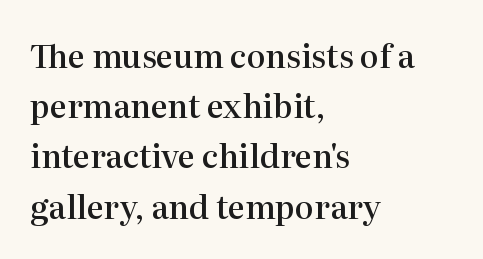
{"serif": "yes", "italic": "no", "bold": "semi", "weight": "semibold", "width": "normal", "stroke_contrast": "high", "x_height": "medium", "monospaced": "no", "underline": "no", "align": "left", "line_spacing": "normal", "line_spacing_ratio": 1.57, "letter_spacing": "normal", "letter_spacing_em": 0.0, "glyph_px": 32}
